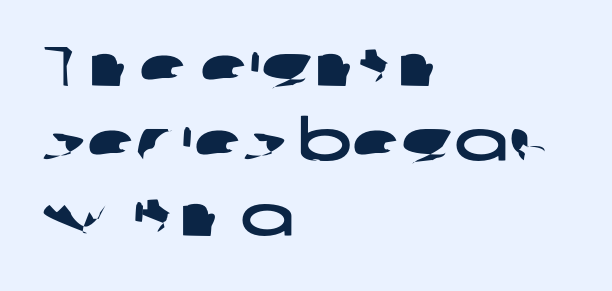
Q: Is the typeface a serif or a sans-serif typeface? A: Sans-serif.
Q: Is the text underlined? A: No.
Q: How is the paragraph aligned? A: Left-aligned.
Q: Is the spacing between letters normal or unusually wide? A: Normal.
Q: Is the spacing between lines tight, normal or loose? A: Normal.
Q: Width (condensed, normal, or wide)? A: Wide.
Q: Stroke contrast? A: Low.
Q: x-height? A: Medium.
Q: Monospaced? A: No.
